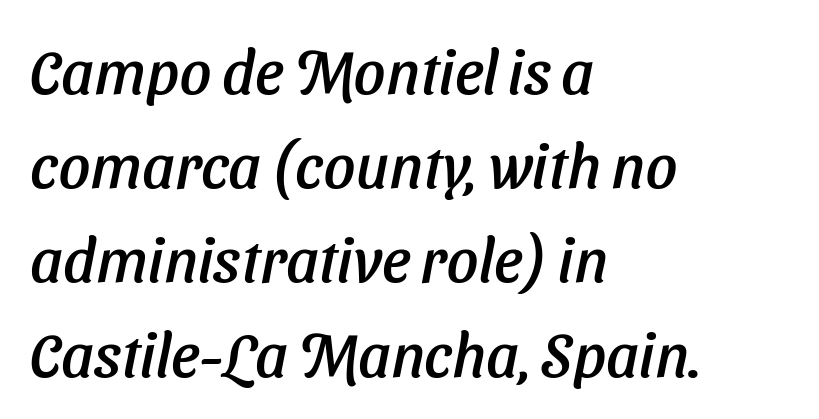
Q: Is the typeface a serif or a sans-serif typeface? A: Serif.
Q: Is the text underlined? A: No.
Q: How is the paragraph aligned? A: Left-aligned.
Q: Is the spacing between letters normal or unusually wide? A: Normal.
Q: Is the spacing between lines tight, normal or loose? A: Normal.
Q: Width (condensed, normal, or wide)? A: Normal.
Q: Stroke contrast? A: Low.
Q: x-height? A: Medium.
Q: Monospaced? A: No.
